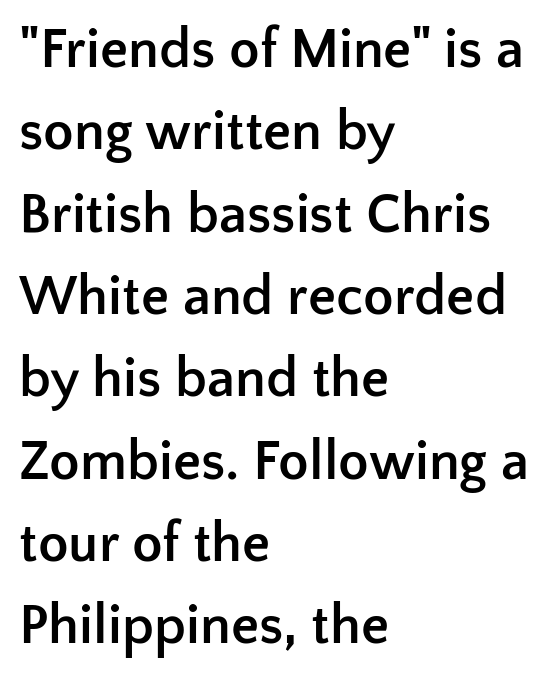
Q: Is the text bold? A: Yes.
Q: Is the text italic (slanted)? A: No, it is upright.
Q: Is the typeface a serif or a sans-serif typeface? A: Sans-serif.
Q: Is the text underlined? A: No.
Q: How is the paragraph aligned? A: Left-aligned.
Q: Is the spacing between letters normal or unusually wide? A: Normal.
Q: Is the spacing between lines tight, normal or loose? A: Normal.
Q: Width (condensed, normal, or wide)? A: Normal.
Q: Stroke contrast? A: Low.
Q: x-height? A: Medium.
Q: Monospaced? A: No.
